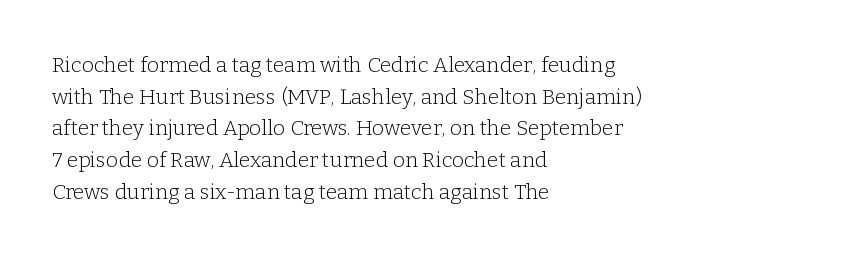
The image shows 21 px text type, upright; set left-aligned, normal line spacing (1.51x), normal letter spacing, not underlined.
